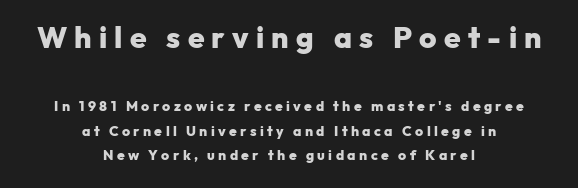
{"serif": "no", "italic": "no", "bold": "yes", "weight": "heavy", "width": "normal", "stroke_contrast": "low", "x_height": "medium", "monospaced": "no", "underline": "no", "align": "center", "line_spacing_ratio": 1.75, "letter_spacing": "wide", "letter_spacing_em": 0.24, "larger_block": "first", "size_ratio": 2.14, "glyph_px": 30}
